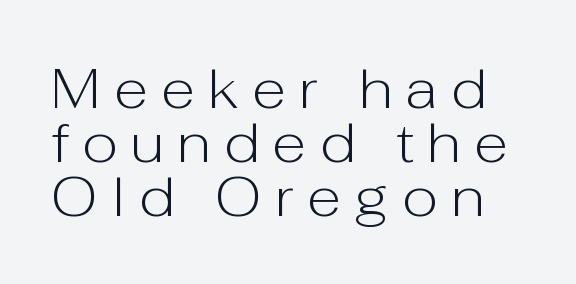
{"serif": "no", "italic": "no", "bold": "no", "weight": "light", "width": "normal", "stroke_contrast": "low", "x_height": "medium", "monospaced": "no", "underline": "no", "line_spacing": "tight", "line_spacing_ratio": 0.96, "letter_spacing": "wide", "letter_spacing_em": 0.24, "glyph_px": 56}
